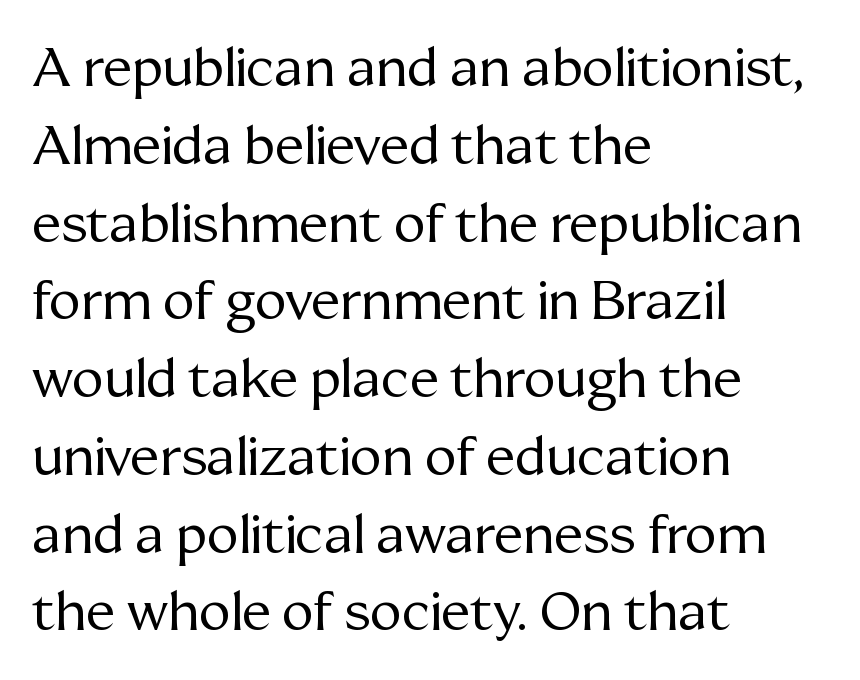
Caption: face not bold, strokes unweighted. The face used here is proportionally spaced, like ordinary book or web type. Notice how the stems are strictly vertical — no italics here. Layout note: lines flush left. A clean baseline with only descenders dipping below it. Old-style or modern, the face here clearly has serifs.
